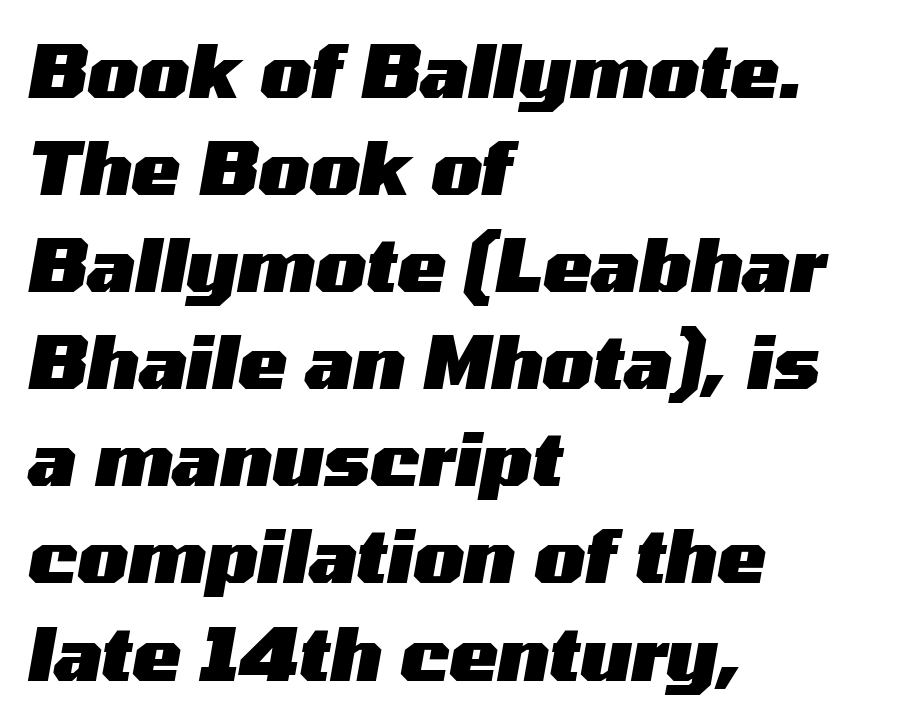
Q: Is the text bold? A: Yes.
Q: Is the text italic (slanted)? A: Yes, it leans right by about 10 degrees.
Q: Is the text underlined? A: No.
Q: How is the paragraph aligned? A: Left-aligned.
Q: Is the spacing between letters normal or unusually wide? A: Normal.
Q: Is the spacing between lines tight, normal or loose? A: Normal.
Q: Width (condensed, normal, or wide)? A: Wide.
Q: Stroke contrast? A: Medium.
Q: x-height? A: Medium.
Q: Monospaced? A: No.
